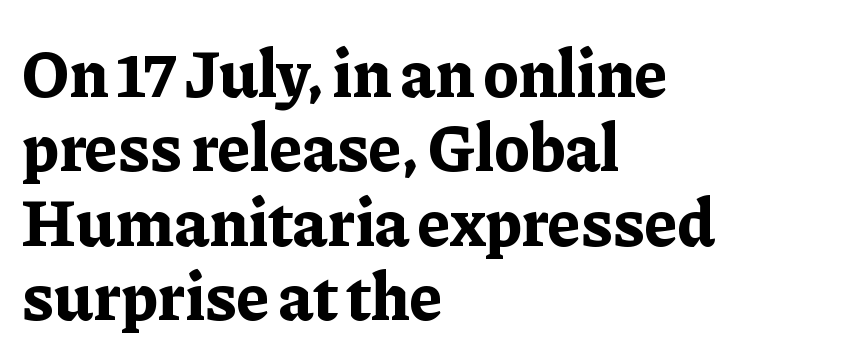
Quick note: underline off. These lines are rendered in a variable-pitch font. The glyphs in this specimen are seriffed. Does the weight exceed regular? Yes, all the way to bold. These lines are set flush left with a ragged right edge.
